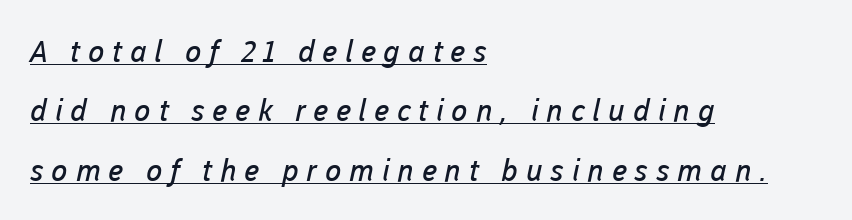
{"serif": "no", "bold": "no", "weight": "regular", "width": "normal", "stroke_contrast": "low", "x_height": "medium", "monospaced": "no", "underline": "yes", "align": "left", "line_spacing": "loose", "line_spacing_ratio": 1.98, "letter_spacing": "wide", "letter_spacing_em": 0.26, "glyph_px": 30}
